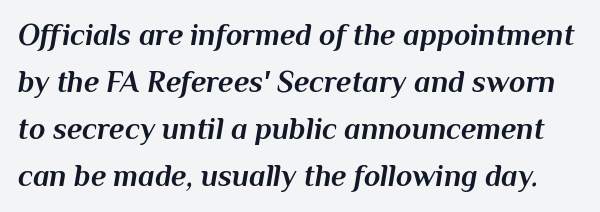
Q: Is the text bold? A: Yes.
Q: Is the text italic (slanted)? A: Yes, it leans right by about 10 degrees.
Q: Is the text underlined? A: No.
Q: Is the spacing between letters normal or unusually wide? A: Normal.
Q: Is the spacing between lines tight, normal or loose? A: Normal.
Q: Width (condensed, normal, or wide)? A: Normal.
Q: Stroke contrast? A: Medium.
Q: x-height? A: Medium.
Q: Monospaced? A: No.
